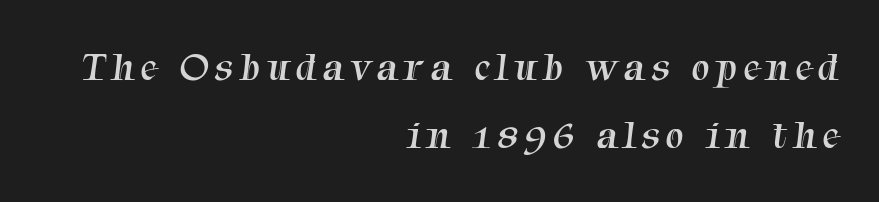
Line ends are locked; line starts wander. Is this a sans? No — the strokes have serifs. The face used here is proportionally spaced, like ordinary book or web type. Caption: face not bold, strokes unweighted.
